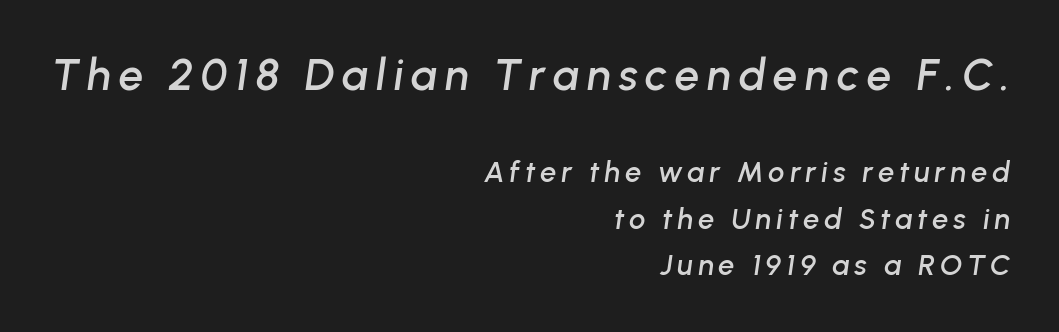
{"italic": "yes", "lean": "right", "slant_degrees": 8, "width": "normal", "stroke_contrast": "low", "x_height": "medium", "monospaced": "no", "underline": "no", "align": "right", "line_spacing": "normal", "line_spacing_ratio": 1.61, "larger_block": "first", "size_ratio": 1.52, "glyph_px": 44}
